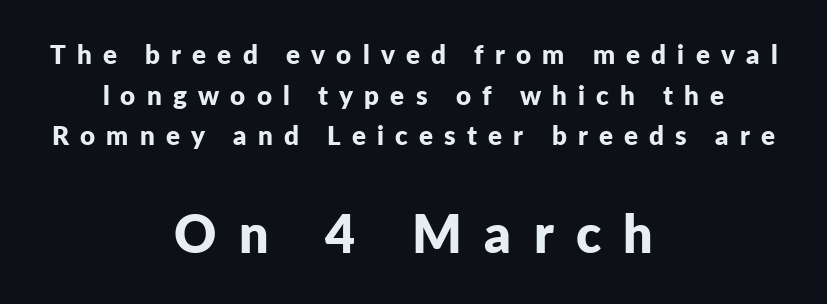
Q: Is the text bold? A: Yes.
Q: Is the text italic (slanted)? A: No, it is upright.
Q: Is the typeface a serif or a sans-serif typeface? A: Sans-serif.
Q: Is the text underlined? A: No.
Q: How is the paragraph aligned? A: Centered.
Q: Is the spacing between letters normal or unusually wide? A: Unusually wide.
Q: Is the spacing between lines tight, normal or loose? A: Normal.
Q: Which block of text is set in a larger size, the first (top) or the second (bottom)? A: The second (bottom) one.
Q: Width (condensed, normal, or wide)? A: Normal.
Q: Stroke contrast? A: Low.
Q: x-height? A: Medium.
Q: Monospaced? A: No.
